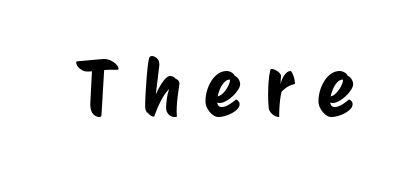
The image shows 78 px condensed sans-serif type; set unusually wide letter spacing (+0.3 em), not underlined; low stroke contrast and a large x-height.
